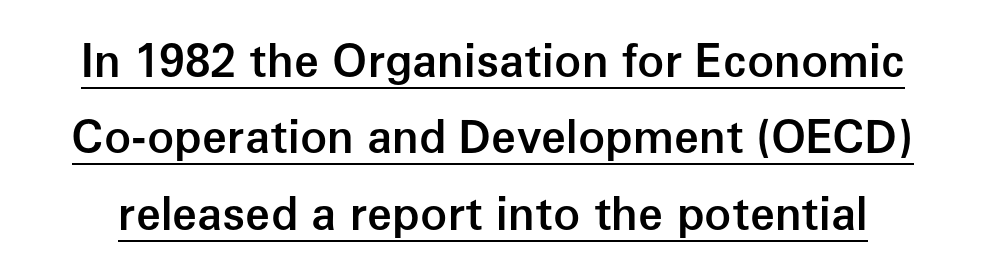
The image shows 45 px semibold sans-serif type, upright; set normal line spacing (1.7x), normal letter spacing, underlined; low stroke contrast and a medium x-height.
